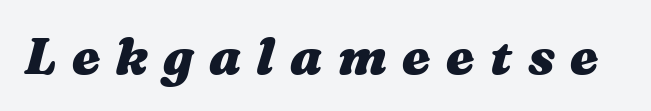
The image shows 51 px heavy, wide type, italic (leaning right); set unusually wide letter spacing (+0.3 em), not underlined; medium stroke contrast and a medium x-height.
